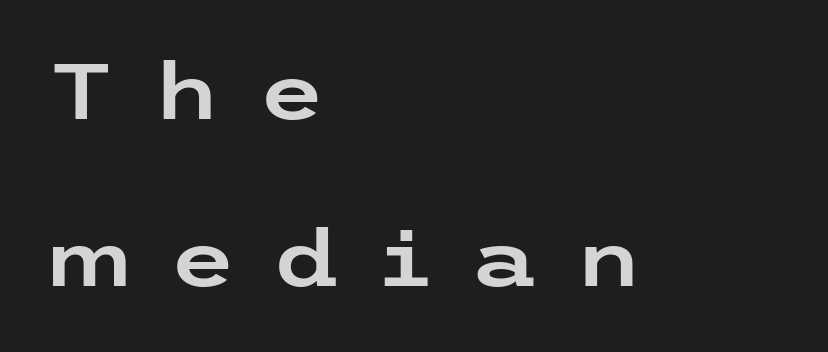
The image shows 77 px wide sans-serif type, upright; set left-aligned, loose line spacing (2.17x), unusually wide letter spacing (+0.49 em), not underlined; low stroke contrast and a medium x-height.
